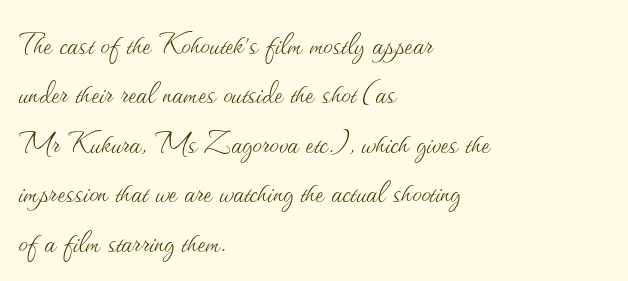
No word sits above an underline. Each letter keeps its own natural width here, so spacing adapts to shape. What's the leading like? Ordinary, nothing unusual.
